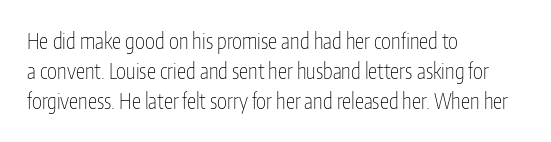
The image shows 21 px text type, upright; set left-aligned, normal line spacing (1.44x), normal letter spacing, not underlined.
